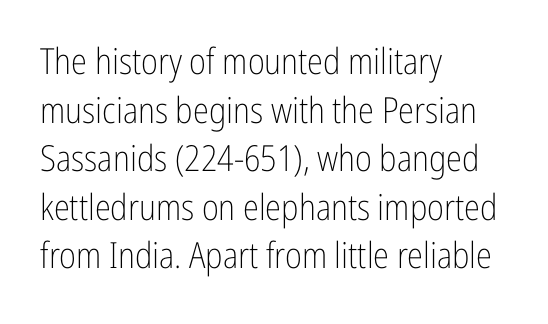
The rendering uses a moderate line-height, typical for paragraphs. You could not count columns in this text — the font is proportionally spaced. Is the stroke heavy? The answer is a plain regular-or-lighter. Layout note: lines flush left. Characters follow at the spacing the type designer built in. The space directly below the letters is spotless.
